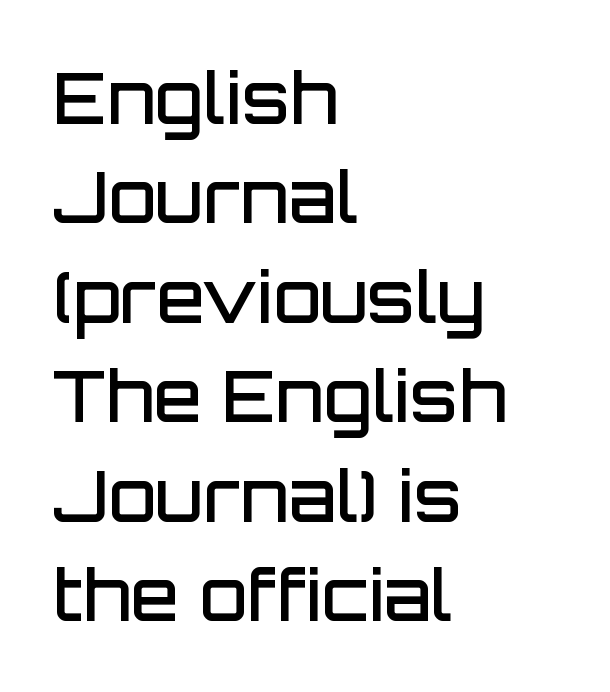
{"serif": "no", "italic": "no", "bold": "semi", "weight": "semibold", "width": "normal", "stroke_contrast": "low", "x_height": "large", "monospaced": "no", "underline": "no", "align": "left", "line_spacing": "normal", "line_spacing_ratio": 1.42, "letter_spacing": "normal", "letter_spacing_em": 0.0, "glyph_px": 70}
